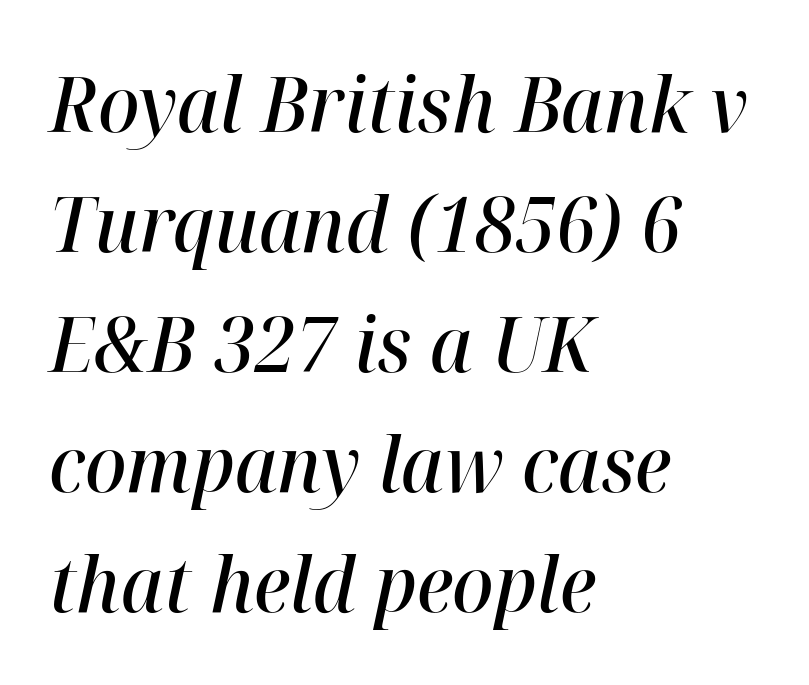
The image shows 77 px semibold type, italic (leaning right); set left-aligned, normal line spacing (1.56x), normal letter spacing, not underlined; high stroke contrast and a medium x-height.
